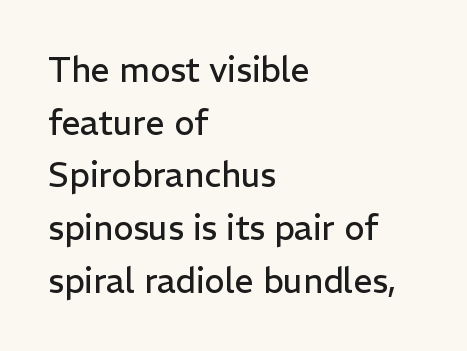
The designer went with a sans here, leaving each stem footless. Each stroke keeps to a modest, everyday thickness or less. You could call the tracking neutral — neither tight nor loose. The lines sit at an ordinary, default distance from one another. Do the characters align in a grid? No, the font is proportional.
